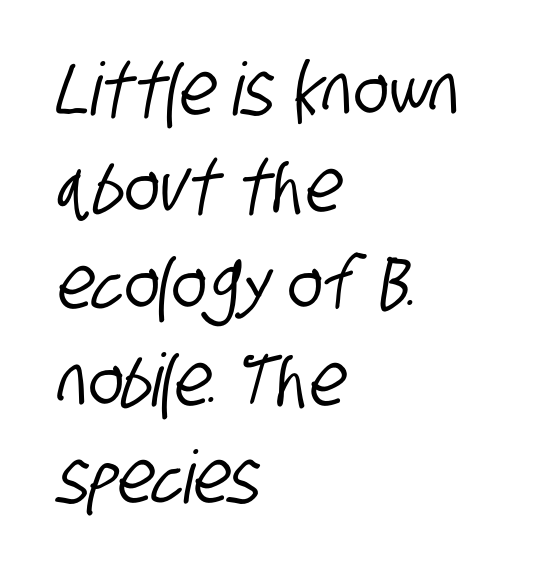
{"serif": "no", "width": "condensed", "stroke_contrast": "low", "x_height": "large", "monospaced": "no", "underline": "no", "align": "left", "line_spacing": "normal", "line_spacing_ratio": 1.33, "letter_spacing": "normal", "letter_spacing_em": 0.0, "glyph_px": 73}
